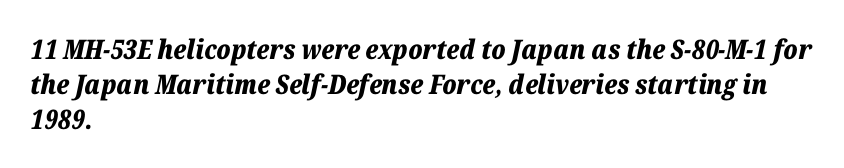
{"italic": "yes", "lean": "right", "slant_degrees": 12, "bold": "yes", "underline": "no", "align": "left", "line_spacing": "normal", "line_spacing_ratio": 1.3, "letter_spacing": "normal", "letter_spacing_em": 0.0, "glyph_px": 27}
